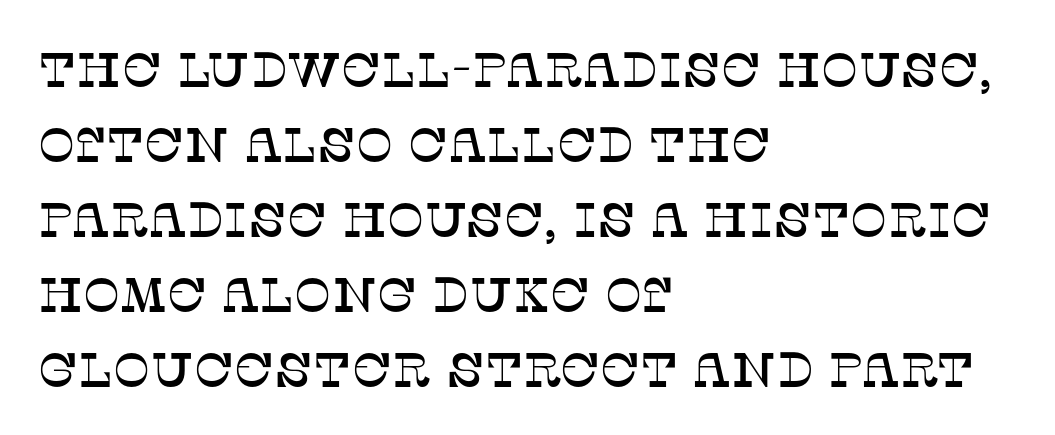
{"serif": "yes", "italic": "no", "width": "normal", "stroke_contrast": "low", "x_height": "large", "monospaced": "no", "underline": "no", "align": "left", "line_spacing": "normal", "line_spacing_ratio": 1.53, "letter_spacing": "normal", "letter_spacing_em": 0.0, "glyph_px": 49}
